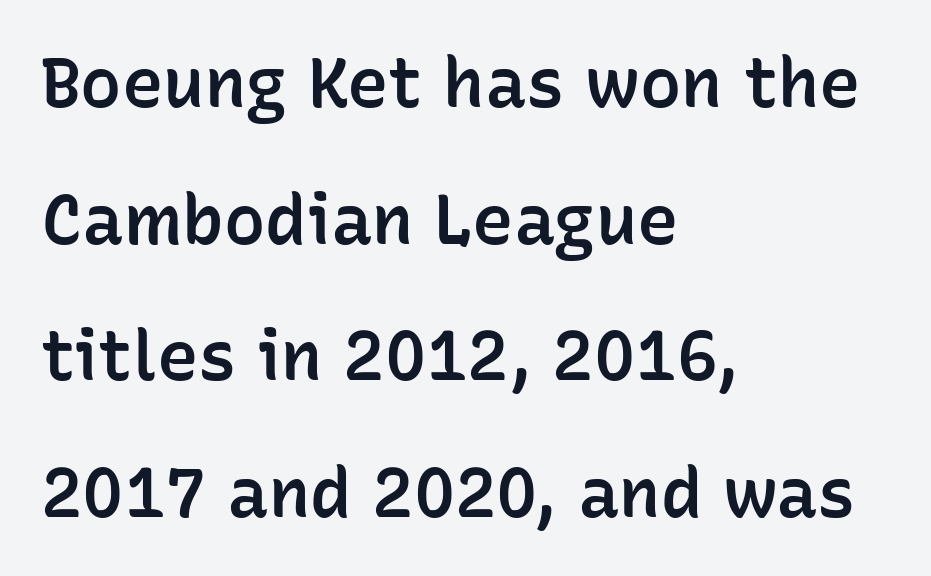
Q: Is the text bold? A: Semi-bold.
Q: Is the text italic (slanted)? A: No, it is upright.
Q: Is the typeface a serif or a sans-serif typeface? A: Sans-serif.
Q: Is the text underlined? A: No.
Q: How is the paragraph aligned? A: Left-aligned.
Q: Is the spacing between letters normal or unusually wide? A: Normal.
Q: Is the spacing between lines tight, normal or loose? A: Loose.
Q: Width (condensed, normal, or wide)? A: Normal.
Q: Stroke contrast? A: Low.
Q: x-height? A: Medium.
Q: Monospaced? A: No.
